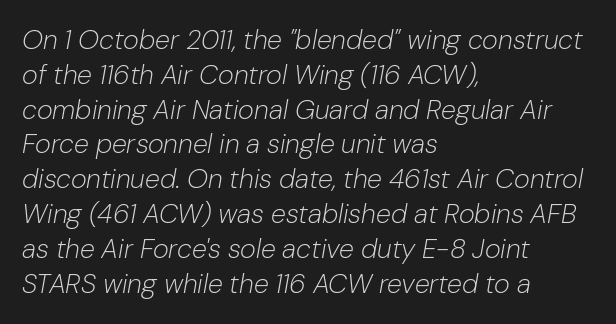
Q: Is the text bold? A: No.
Q: Is the text italic (slanted)? A: Yes, it leans right by about 10 degrees.
Q: Is the text underlined? A: No.
Q: How is the paragraph aligned? A: Left-aligned.
Q: Is the spacing between letters normal or unusually wide? A: Normal.
Q: Is the spacing between lines tight, normal or loose? A: Normal.
